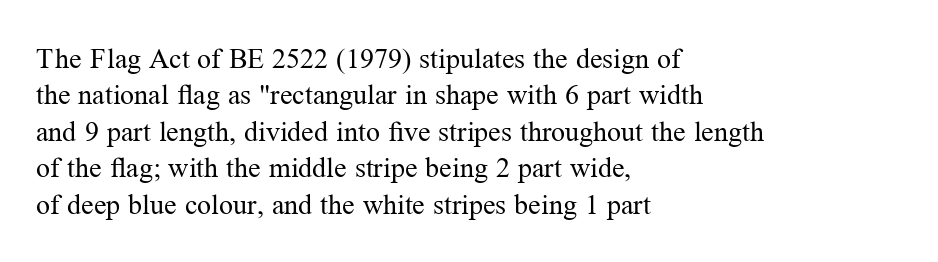
The image shows 28 px regular-weight serif type, upright; set left-aligned, normal line spacing (1.3x), normal letter spacing, not underlined; medium stroke contrast and a medium x-height.
